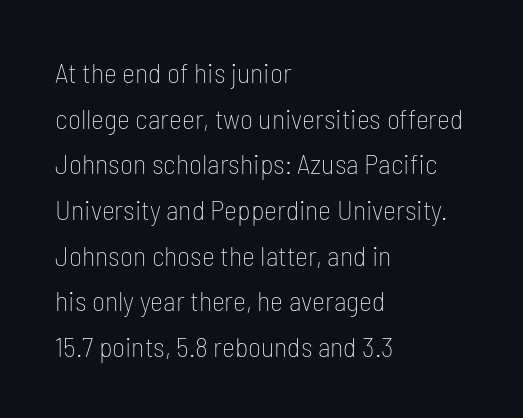
The image shows 28 px thin, condensed sans-serif type, upright; set left-aligned, normal line spacing (1.63x), normal letter spacing, not underlined; low stroke contrast and a medium x-height.
